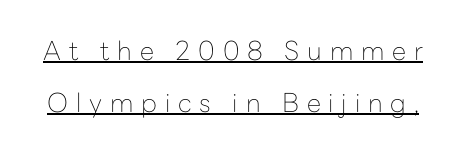
{"italic": "no", "bold": "no", "underline": "yes", "line_spacing": "loose", "line_spacing_ratio": 1.99, "letter_spacing": "wide", "letter_spacing_em": 0.3, "glyph_px": 26}
